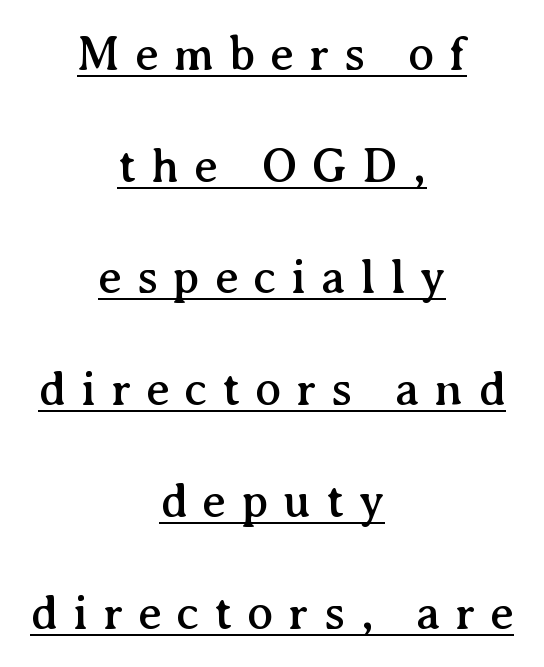
Q: Is the text italic (slanted)? A: No, it is upright.
Q: Is the typeface a serif or a sans-serif typeface? A: Serif.
Q: Is the text underlined? A: Yes.
Q: How is the paragraph aligned? A: Centered.
Q: Is the spacing between letters normal or unusually wide? A: Unusually wide.
Q: Is the spacing between lines tight, normal or loose? A: Loose.
Q: Width (condensed, normal, or wide)? A: Normal.
Q: Stroke contrast? A: Medium.
Q: x-height? A: Medium.
Q: Monospaced? A: No.
